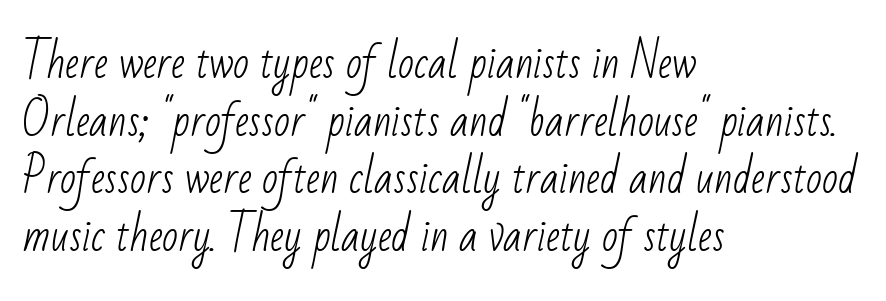
{"serif": "no", "bold": "no", "weight": "light", "width": "condensed", "stroke_contrast": "low", "x_height": "small", "monospaced": "no", "underline": "no", "align": "left", "line_spacing": "normal", "line_spacing_ratio": 1.37, "letter_spacing": "normal", "letter_spacing_em": 0.0, "glyph_px": 42}
